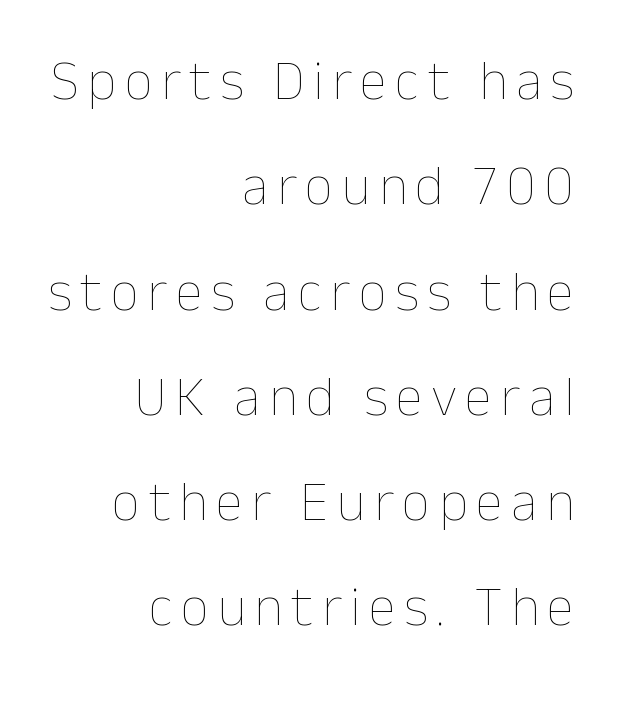
The image shows 56 px thin type, upright; set right-aligned, line spacing 1.88x, not underlined; low stroke contrast and a medium x-height.
